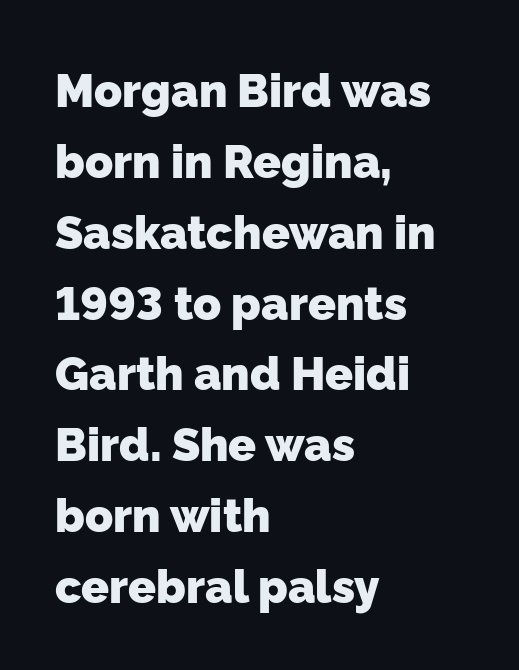
{"serif": "no", "bold": "yes", "weight": "heavy", "width": "normal", "stroke_contrast": "low", "x_height": "medium", "monospaced": "no", "underline": "no", "align": "left", "line_spacing": "normal", "line_spacing_ratio": 1.54, "letter_spacing": "normal", "letter_spacing_em": 0.0, "glyph_px": 46}
